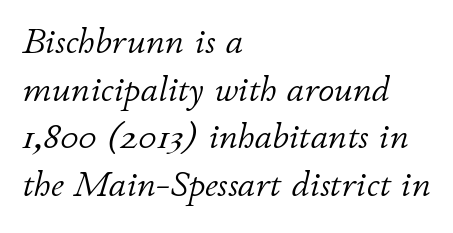
The image shows 36 px light type, italic (leaning right); set left-aligned, normal line spacing (1.32x), normal letter spacing, not underlined; low stroke contrast and a small x-height.
